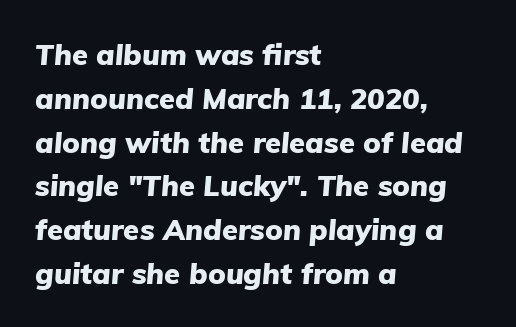
{"italic": "yes", "lean": "right", "slant_degrees": 5, "bold": "yes", "weight": "heavy", "width": "normal", "stroke_contrast": "low", "x_height": "medium", "monospaced": "no", "underline": "no", "align": "left", "line_spacing": "normal", "line_spacing_ratio": 1.51, "letter_spacing": "normal", "letter_spacing_em": 0.0, "glyph_px": 29}
